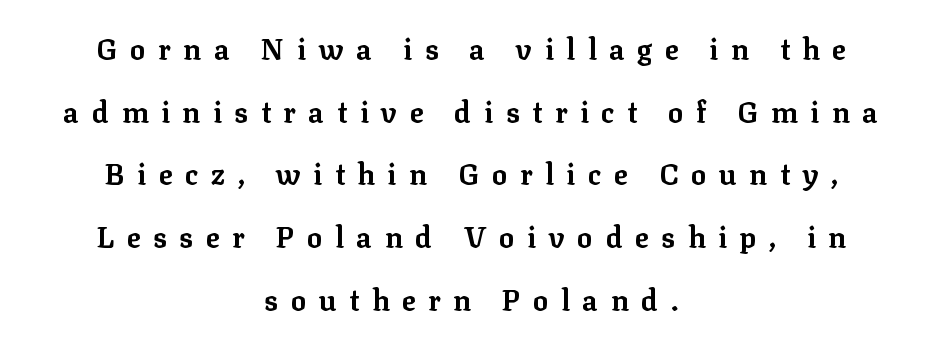
The image shows 29 px bold serif type, upright; set centered, loose line spacing (2.16x), unusually wide letter spacing (+0.43 em), not underlined; low stroke contrast and a medium x-height.
